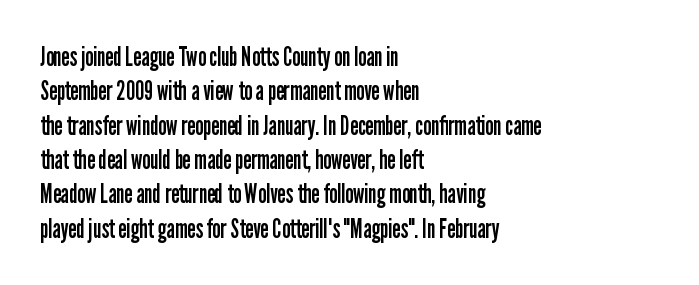
The image shows 26 px text type, upright; set left-aligned, normal line spacing (1.32x), normal letter spacing, not underlined.
